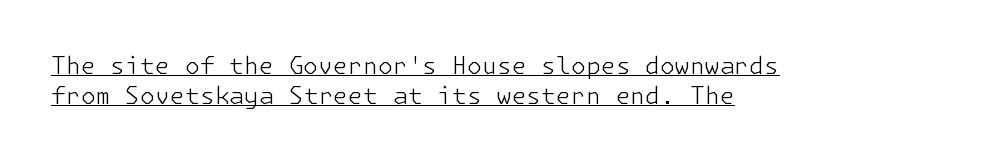
Interline gaps are of average width in this sample. The letterforms sit at book weight or below. Notice how the passage keeps a crisp vertical edge on the left only. Caption: lettering with a line underneath.
